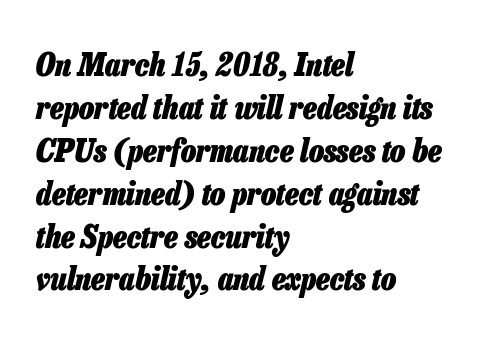
Here the designer chose a conventional face with non-uniform glyph widths. The letters are bold, with thick, heavy strokes. Style check: oblique. This rendering uses left alignment, leaving the right contour irregular. Check the space under the baseline: it is left empty. Default kerning and tracking; the words read as compact shapes.
